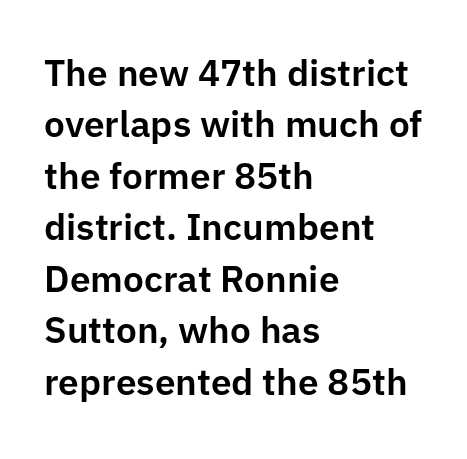
Q: Is the text italic (slanted)? A: No, it is upright.
Q: Is the typeface a serif or a sans-serif typeface? A: Sans-serif.
Q: Is the text underlined? A: No.
Q: How is the paragraph aligned? A: Left-aligned.
Q: Is the spacing between letters normal or unusually wide? A: Normal.
Q: Is the spacing between lines tight, normal or loose? A: Normal.
Q: Width (condensed, normal, or wide)? A: Normal.
Q: Stroke contrast? A: Low.
Q: x-height? A: Medium.
Q: Monospaced? A: No.
